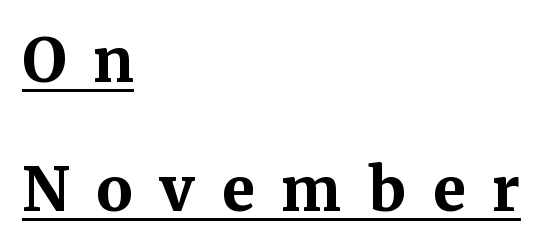
The image shows 60 px bold serif type, upright; set left-aligned, loose line spacing (2.15x), unusually wide letter spacing (+0.45 em), underlined; medium stroke contrast and a medium x-height.
